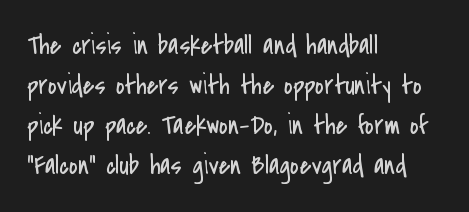
Italic: no, the glyphs are upright roman. Observe the ordinary spacing: letters are neighbours, not strangers. Line spacing here is normal. The zone under the glyphs is completely vacant. These lines stack with their left ends in a neat column.
